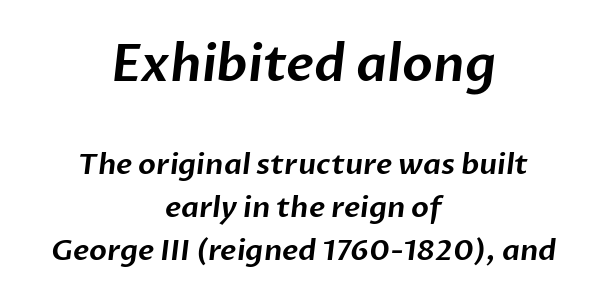
Q: Is the typeface a serif or a sans-serif typeface? A: Sans-serif.
Q: Is the text underlined? A: No.
Q: How is the paragraph aligned? A: Centered.
Q: Is the spacing between letters normal or unusually wide? A: Normal.
Q: Is the spacing between lines tight, normal or loose? A: Normal.
Q: Which block of text is set in a larger size, the first (top) or the second (bottom)? A: The first (top) one.
Q: Width (condensed, normal, or wide)? A: Normal.
Q: Stroke contrast? A: Low.
Q: x-height? A: Medium.
Q: Monospaced? A: No.
